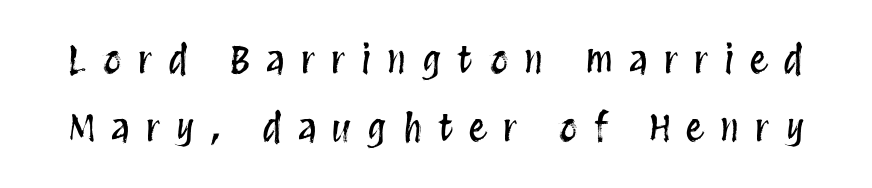
Q: Is the text italic (slanted)? A: No, it is upright.
Q: Is the text underlined? A: No.
Q: Is the spacing between letters normal or unusually wide? A: Unusually wide.
Q: Width (condensed, normal, or wide)? A: Condensed.
Q: Stroke contrast? A: Medium.
Q: x-height? A: Large.
Q: Monospaced? A: No.
